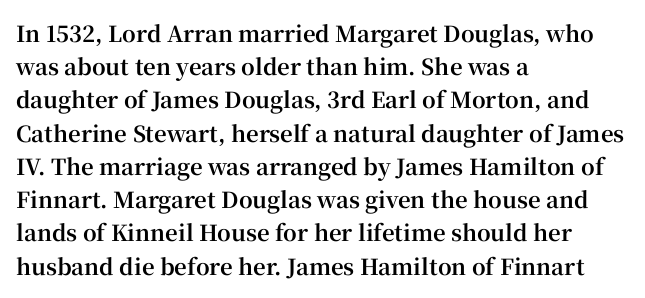
The image shows 22 px bold type, upright; set left-aligned, normal line spacing (1.51x), normal letter spacing, not underlined.
